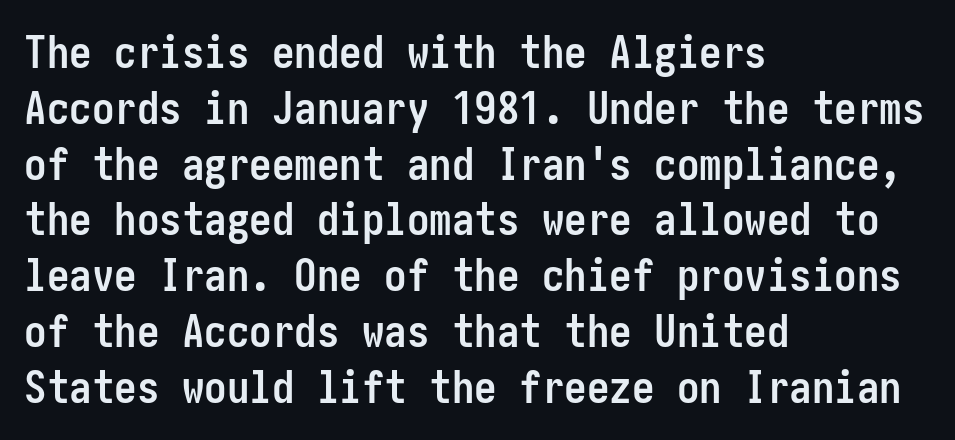
This sample uses an upright cut, with every glyph sitting square on the baseline. Words appear dense and cohesive because spacing is normal. Weight check: bold — yes, fully. A classic flush-left, rag-right setting is used for this passage. Underline: absent. No feet cap the strokes, marking this as sans-serif type.
